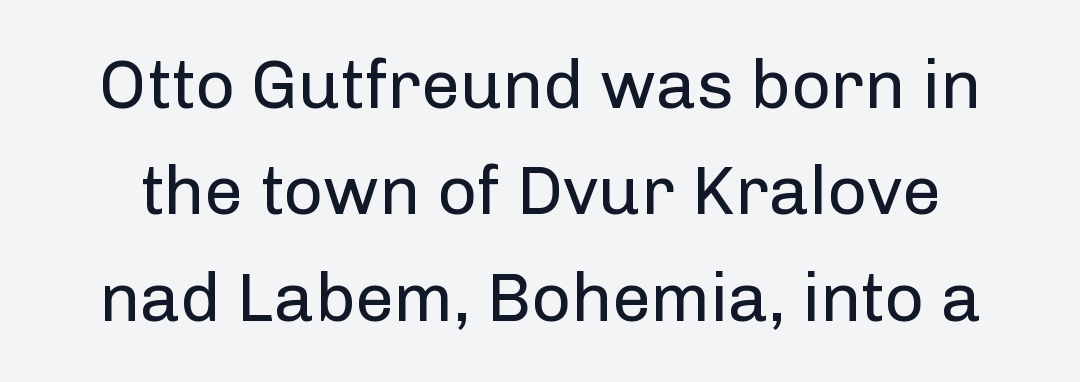
Q: Is the text bold? A: No.
Q: Is the text italic (slanted)? A: No, it is upright.
Q: Is the typeface a serif or a sans-serif typeface? A: Sans-serif.
Q: Is the text underlined? A: No.
Q: Is the spacing between letters normal or unusually wide? A: Normal.
Q: Is the spacing between lines tight, normal or loose? A: Normal.
Q: Width (condensed, normal, or wide)? A: Normal.
Q: Stroke contrast? A: Low.
Q: x-height? A: Medium.
Q: Monospaced? A: No.
